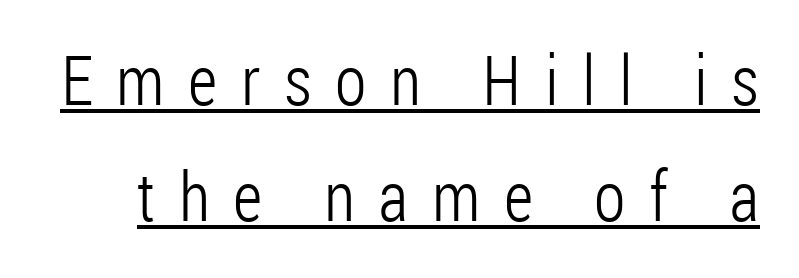
Q: Is the text bold? A: No.
Q: Is the text italic (slanted)? A: No, it is upright.
Q: Is the typeface a serif or a sans-serif typeface? A: Sans-serif.
Q: Is the text underlined? A: Yes.
Q: Is the spacing between letters normal or unusually wide? A: Unusually wide.
Q: Is the spacing between lines tight, normal or loose? A: Normal.
Q: Width (condensed, normal, or wide)? A: Condensed.
Q: Stroke contrast? A: Low.
Q: x-height? A: Medium.
Q: Monospaced? A: No.
